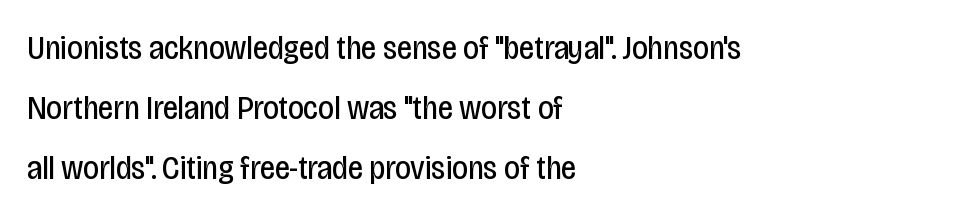
Does the copy run flush right? No — it runs flush left. Heft: none added — not bold. Serif or sans? Sans — the stroke terminals are bare. Varying glyph widths throughout — classic text-font behaviour.
